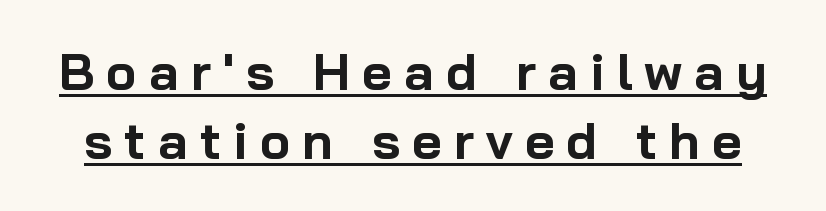
Q: Is the text bold? A: Yes.
Q: Is the text italic (slanted)? A: No, it is upright.
Q: Is the typeface a serif or a sans-serif typeface? A: Sans-serif.
Q: Is the text underlined? A: Yes.
Q: Is the spacing between letters normal or unusually wide? A: Unusually wide.
Q: Is the spacing between lines tight, normal or loose? A: Normal.
Q: Width (condensed, normal, or wide)? A: Normal.
Q: Stroke contrast? A: Low.
Q: x-height? A: Medium.
Q: Monospaced? A: No.
